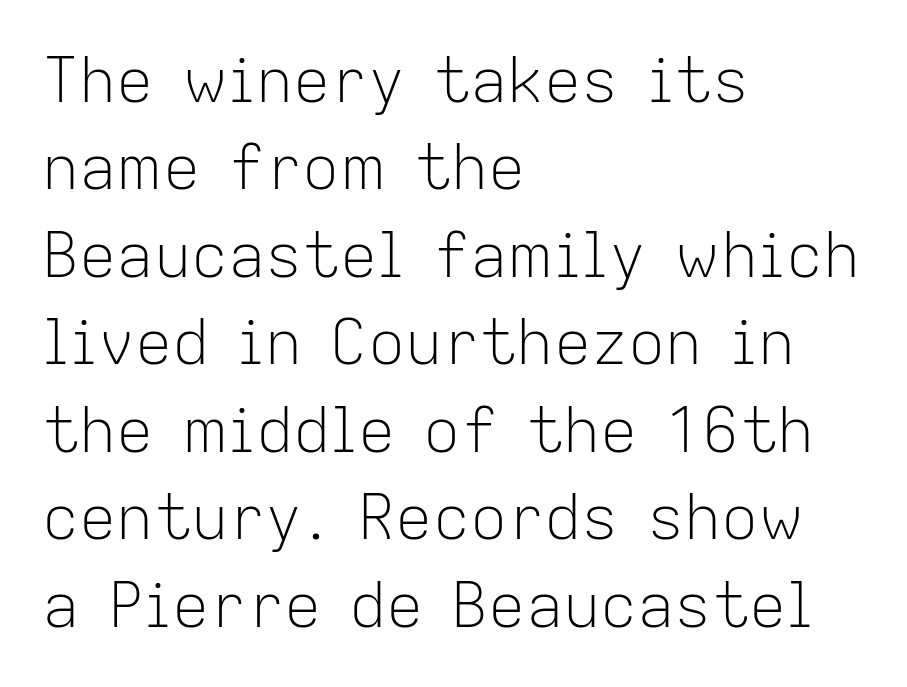
Which margin do the lines hug? The left one — the right edge is uneven. The line texture is even and compact thanks to regular tracking. Evenly set lines give the paragraph a standard silhouette. The characters display no serif detailing; their extremities are plain. Does the lettering tilt? It doesn't — this is upright. Each letter keeps its own natural width here, so spacing adapts to shape.
